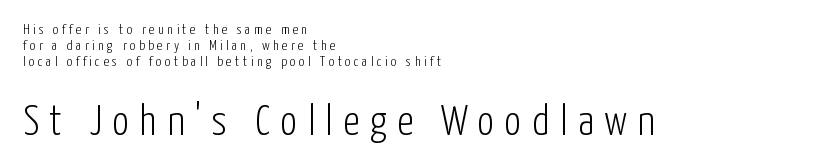
Each row of text sits above clean, open space. Compared with typical paragraphs, the rows here are closer together. A typesetter would call this proportional, since set widths differ per character. Glyph-to-glyph distance is far greater than everyday printed text. This sample is left-justified, so line endings fall wherever the words run out.
